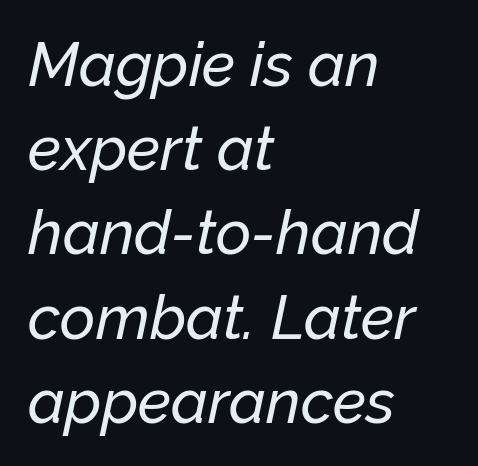
Q: Is the text italic (slanted)? A: Yes, it leans right by about 12 degrees.
Q: Is the text underlined? A: No.
Q: How is the paragraph aligned? A: Left-aligned.
Q: Is the spacing between letters normal or unusually wide? A: Normal.
Q: Is the spacing between lines tight, normal or loose? A: Normal.
Q: Width (condensed, normal, or wide)? A: Normal.
Q: Stroke contrast? A: Low.
Q: x-height? A: Medium.
Q: Monospaced? A: No.
